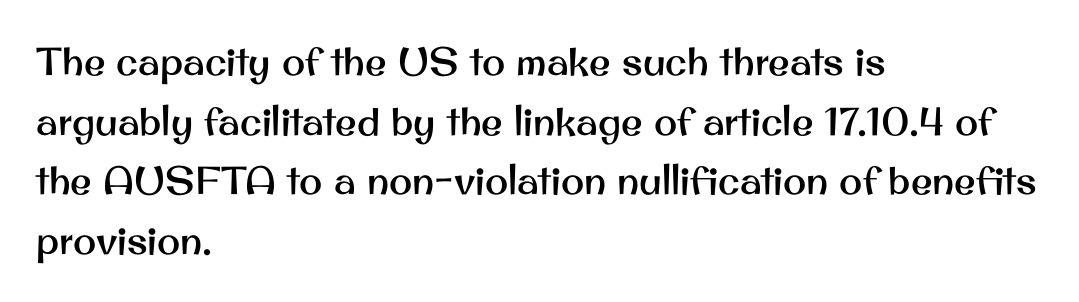
{"serif": "no", "italic": "no", "width": "normal", "stroke_contrast": "medium", "x_height": "small", "monospaced": "no", "underline": "no", "align": "left", "line_spacing": "normal", "line_spacing_ratio": 1.53, "letter_spacing": "normal", "letter_spacing_em": 0.0, "glyph_px": 39}
